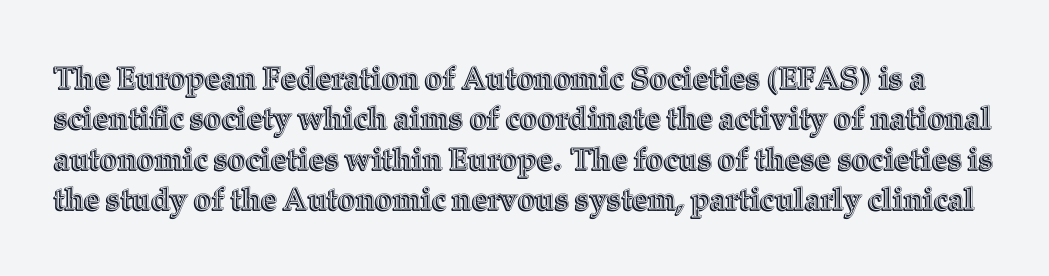
Q: Is the text italic (slanted)? A: No, it is upright.
Q: Is the text underlined? A: No.
Q: Is the spacing between letters normal or unusually wide? A: Normal.
Q: Is the spacing between lines tight, normal or loose? A: Normal.
Q: Width (condensed, normal, or wide)? A: Normal.
Q: x-height? A: Medium.
Q: Monospaced? A: No.
